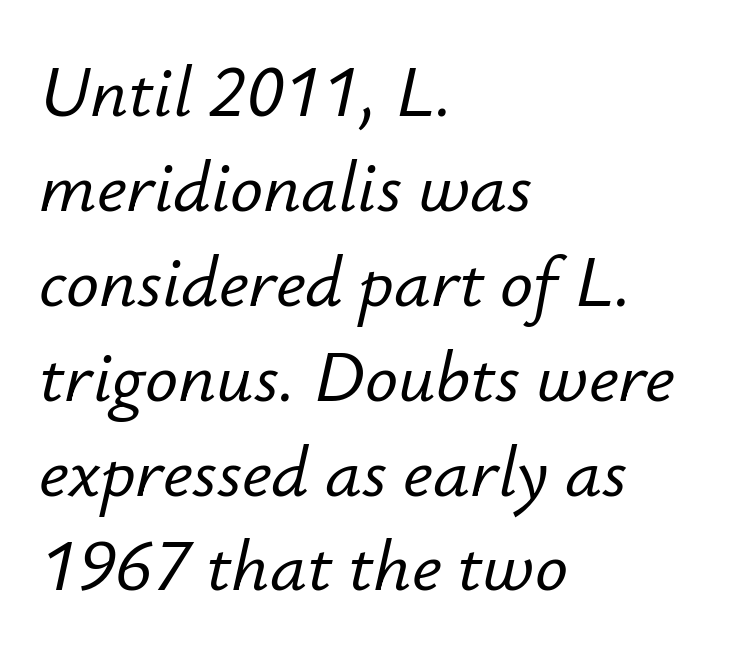
Q: Is the text italic (slanted)? A: Yes, it leans right by about 12 degrees.
Q: Is the text underlined? A: No.
Q: How is the paragraph aligned? A: Left-aligned.
Q: Is the spacing between letters normal or unusually wide? A: Normal.
Q: Is the spacing between lines tight, normal or loose? A: Normal.
Q: Width (condensed, normal, or wide)? A: Normal.
Q: Stroke contrast? A: Low.
Q: x-height? A: Small.
Q: Monospaced? A: No.
